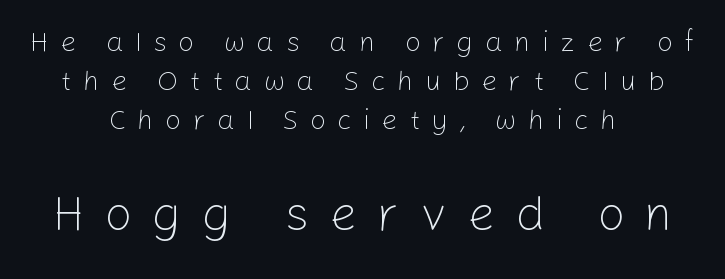
The image shows 49 px light sans-serif type, upright; set centered, normal line spacing (1.4x), unusually wide letter spacing (+0.41 em), not underlined; the second (bottom) block is 1.75x larger; low stroke contrast and a medium x-height.
